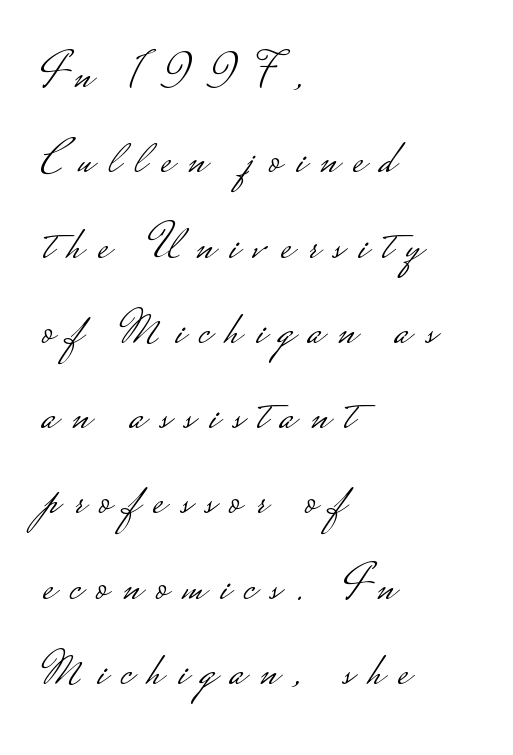
The image shows 49 px light, wide sans-serif type; set left-aligned, line spacing 1.74x, unusually wide letter spacing (+0.3 em), not underlined; low stroke contrast.
